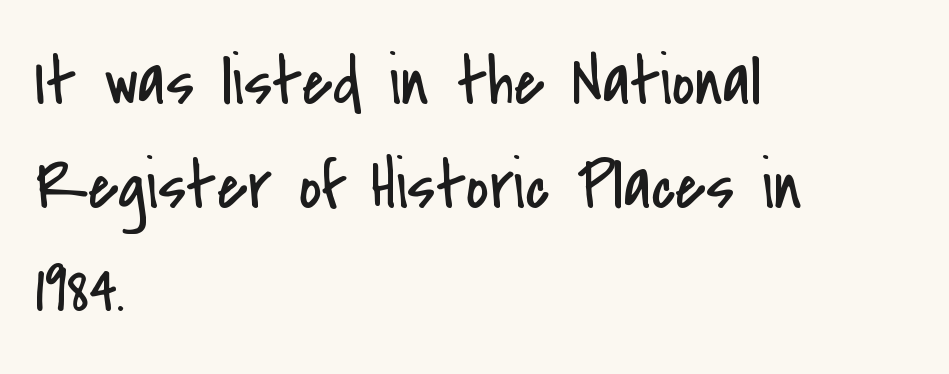
{"serif": "no", "italic": "no", "bold": "no", "weight": "regular", "width": "condensed", "stroke_contrast": "low", "x_height": "small", "monospaced": "no", "underline": "no", "align": "left", "line_spacing": "normal", "line_spacing_ratio": 1.48, "letter_spacing": "normal", "letter_spacing_em": 0.0, "glyph_px": 70}
